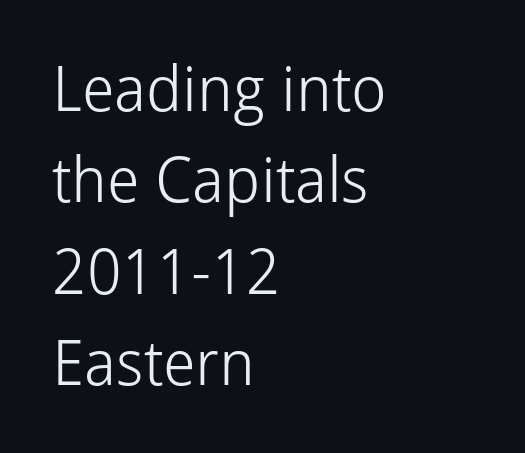
{"serif": "no", "italic": "no", "bold": "no", "weight": "light", "width": "normal", "stroke_contrast": "low", "x_height": "medium", "monospaced": "no", "underline": "no", "align": "left", "line_spacing": "normal", "line_spacing_ratio": 1.45, "letter_spacing": "normal", "letter_spacing_em": 0.0, "glyph_px": 63}
